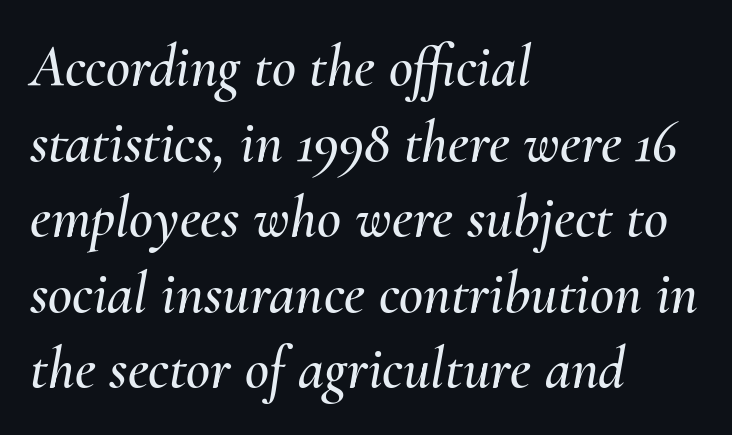
The image shows 59 px text type, italic (leaning right); set left-aligned, normal line spacing (1.28x), normal letter spacing, not underlined; medium stroke contrast and a small x-height.
